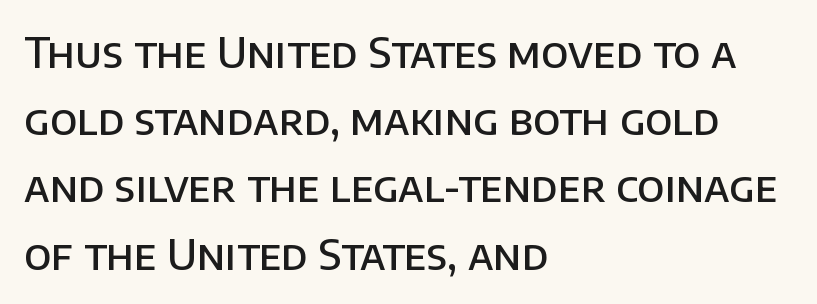
The image shows 42 px semibold sans-serif type, upright; set left-aligned, normal line spacing (1.6x), normal letter spacing, not underlined; low stroke contrast and a large x-height.
